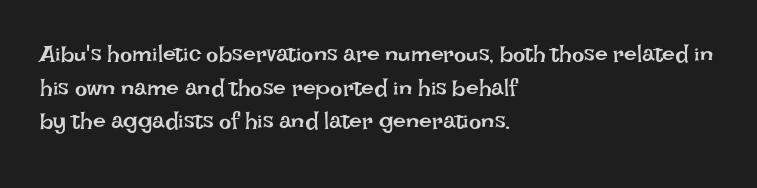
Q: Is the text bold? A: No.
Q: Is the text italic (slanted)? A: No, it is upright.
Q: Is the text underlined? A: No.
Q: How is the paragraph aligned? A: Left-aligned.
Q: Is the spacing between letters normal or unusually wide? A: Normal.
Q: Is the spacing between lines tight, normal or loose? A: Normal.
